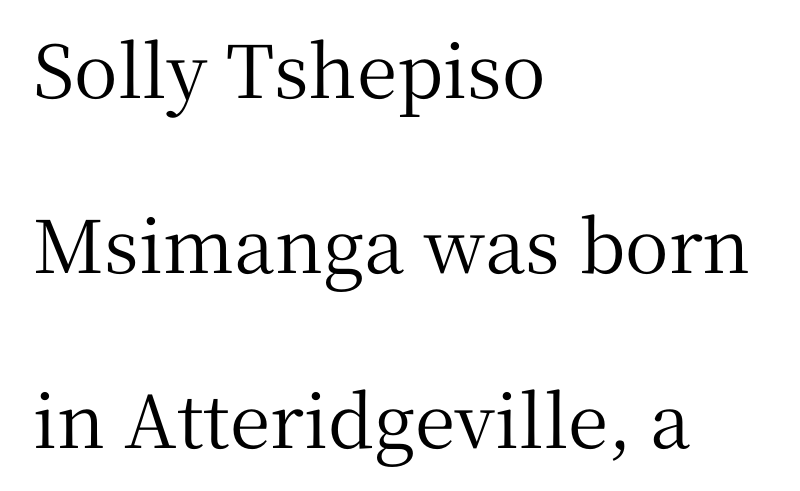
Note the varied advance widths — an 'i' is clearly narrower than an 'm'. What's the leading like? Stretched, with rows far apart. The space directly below the letters is spotless. The font's upright variant was chosen for this text. The rendering keeps characters at their native spacing. Does the copy run flush right? No — it runs flush left.
